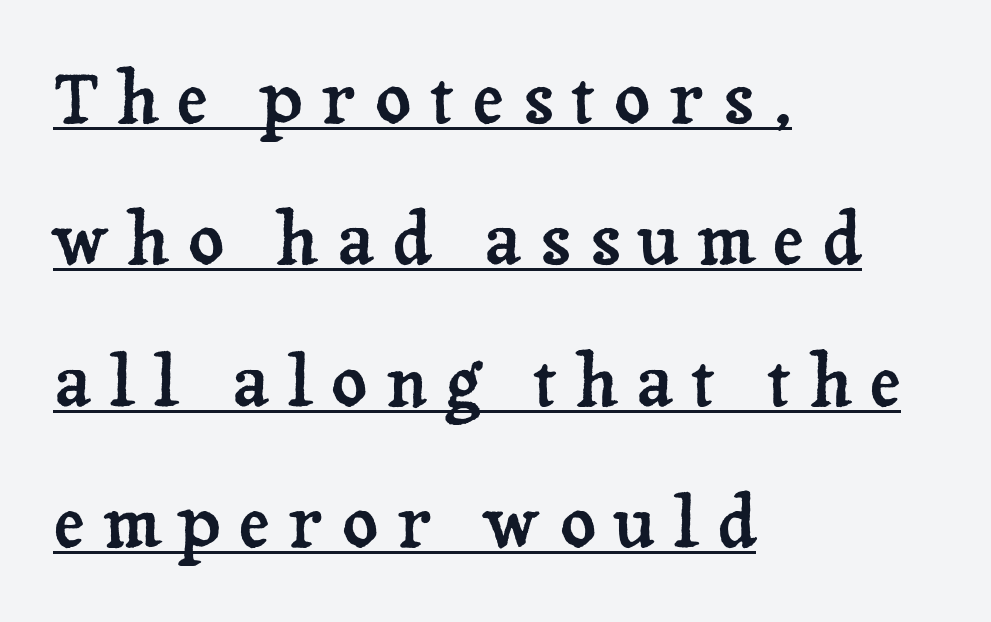
{"serif": "yes", "italic": "no", "width": "normal", "stroke_contrast": "low", "x_height": "medium", "monospaced": "no", "underline": "yes", "align": "left", "line_spacing": "loose", "line_spacing_ratio": 2.02, "letter_spacing": "wide", "letter_spacing_em": 0.26, "glyph_px": 70}
